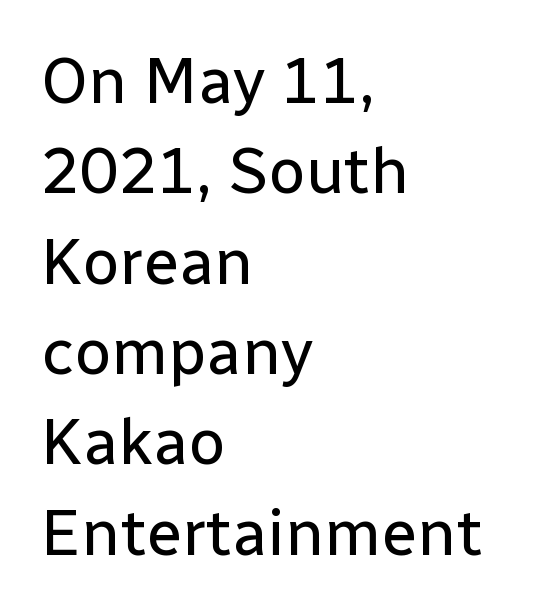
Q: Is the text bold? A: No.
Q: Is the text italic (slanted)? A: No, it is upright.
Q: Is the typeface a serif or a sans-serif typeface? A: Sans-serif.
Q: Is the text underlined? A: No.
Q: How is the paragraph aligned? A: Left-aligned.
Q: Is the spacing between letters normal or unusually wide? A: Normal.
Q: Is the spacing between lines tight, normal or loose? A: Normal.
Q: Width (condensed, normal, or wide)? A: Normal.
Q: Stroke contrast? A: Low.
Q: x-height? A: Medium.
Q: Monospaced? A: No.
